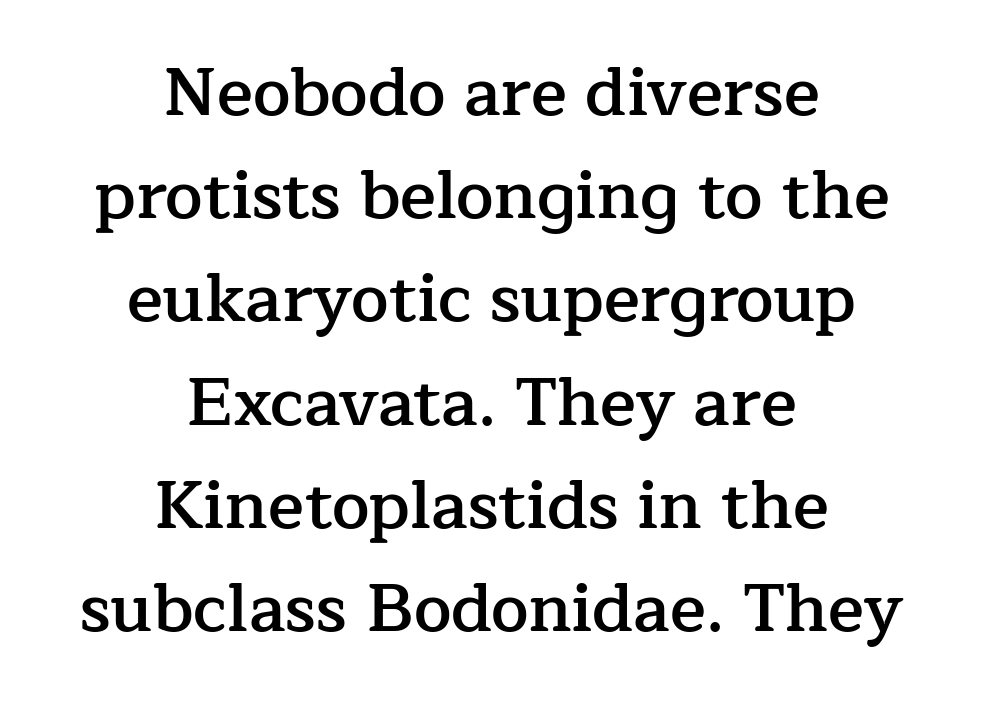
Q: Is the text bold? A: Semi-bold.
Q: Is the text italic (slanted)? A: No, it is upright.
Q: Is the typeface a serif or a sans-serif typeface? A: Serif.
Q: Is the text underlined? A: No.
Q: How is the paragraph aligned? A: Centered.
Q: Is the spacing between letters normal or unusually wide? A: Normal.
Q: Is the spacing between lines tight, normal or loose? A: Normal.
Q: Width (condensed, normal, or wide)? A: Normal.
Q: Stroke contrast? A: Low.
Q: x-height? A: Medium.
Q: Monospaced? A: No.
